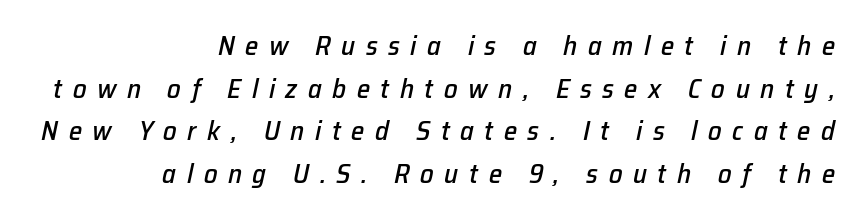
{"italic": "yes", "lean": "right", "slant_degrees": 12, "underline": "no", "align": "right", "line_spacing": "normal", "line_spacing_ratio": 1.58, "letter_spacing": "wide", "letter_spacing_em": 0.39, "glyph_px": 27}
